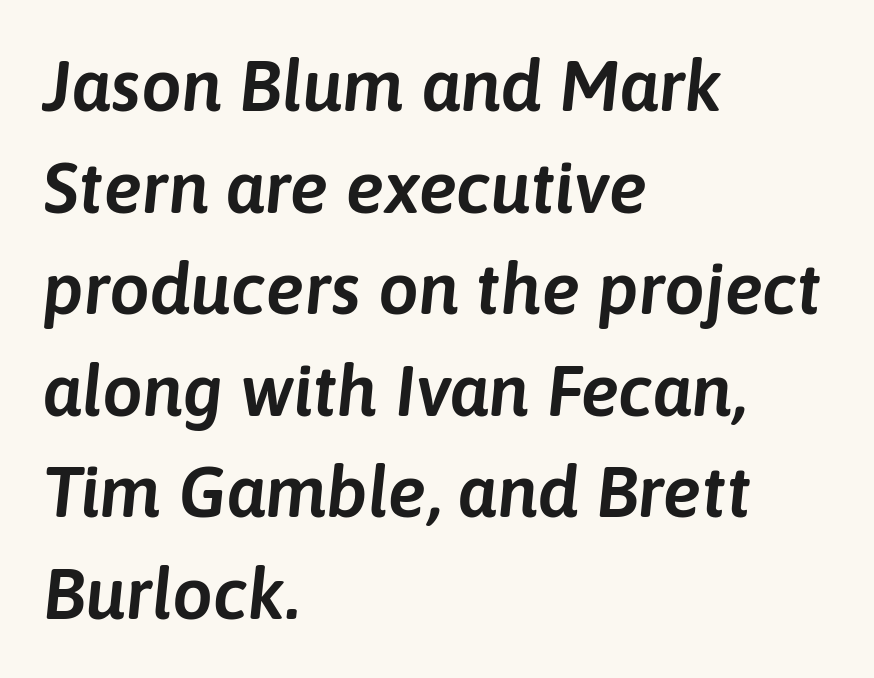
The image shows 72 px text type, italic (leaning right); set left-aligned, normal line spacing (1.41x), normal letter spacing, not underlined; low stroke contrast and a medium x-height.
